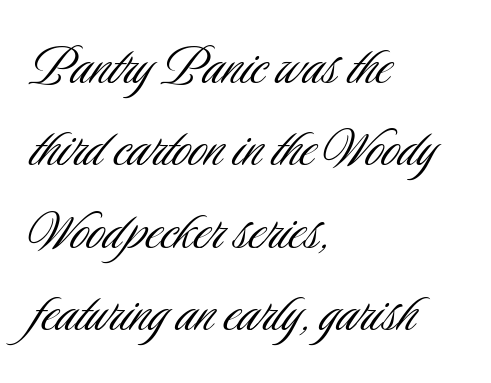
Q: Is the text bold? A: No.
Q: Is the text italic (slanted)? A: Yes.
Q: Is the typeface a serif or a sans-serif typeface? A: Sans-serif.
Q: Is the text underlined? A: No.
Q: How is the paragraph aligned? A: Left-aligned.
Q: Is the spacing between letters normal or unusually wide? A: Normal.
Q: Is the spacing between lines tight, normal or loose? A: Normal.
Q: Width (condensed, normal, or wide)? A: Condensed.
Q: Stroke contrast? A: Low.
Q: x-height? A: Small.
Q: Monospaced? A: No.
